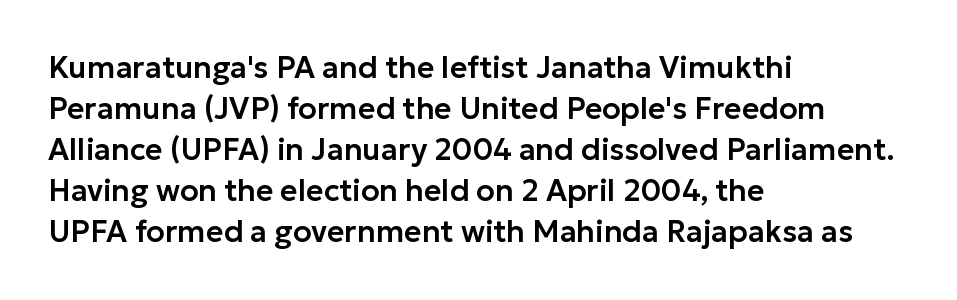
Glance below the letters and you will spot only blank space. The letterforms sit shoulder to shoulder at normal distance. Short and long lines alike share a common starting point at left. The glyphs in this specimen are sans serif.
